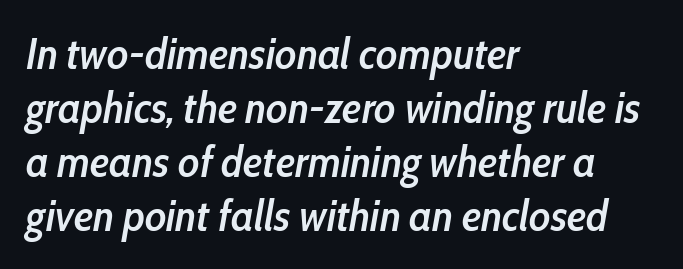
{"italic": "yes", "lean": "right", "slant_degrees": 10, "bold": "semi", "weight": "semibold", "width": "condensed", "stroke_contrast": "low", "x_height": "medium", "monospaced": "no", "underline": "no", "align": "left", "line_spacing_ratio": 1.23, "letter_spacing": "normal", "letter_spacing_em": 0.0, "glyph_px": 44}
